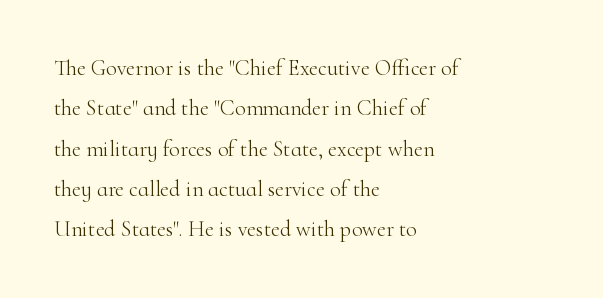
Q: Is the text bold? A: No.
Q: Is the text italic (slanted)? A: No, it is upright.
Q: Is the text underlined? A: No.
Q: How is the paragraph aligned? A: Left-aligned.
Q: Is the spacing between letters normal or unusually wide? A: Normal.
